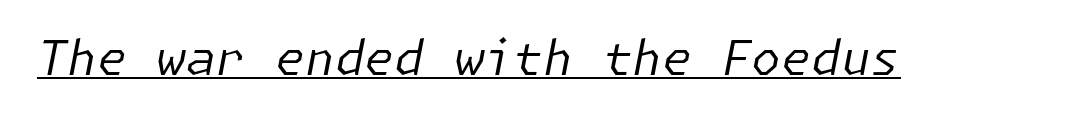
{"italic": "yes", "lean": "right", "slant_degrees": 11, "bold": "no", "weight": "regular", "width": "normal", "stroke_contrast": "low", "x_height": "medium", "underline": "yes", "letter_spacing": "normal", "letter_spacing_em": 0.0, "glyph_px": 48}
